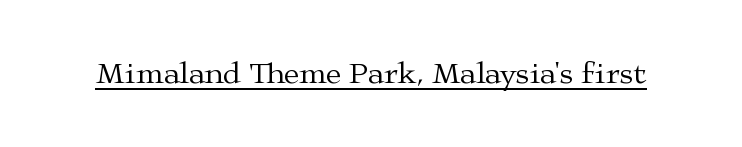
The image shows 31 px regular-weight, wide serif type, upright; set normal letter spacing, underlined; medium stroke contrast and a medium x-height.
